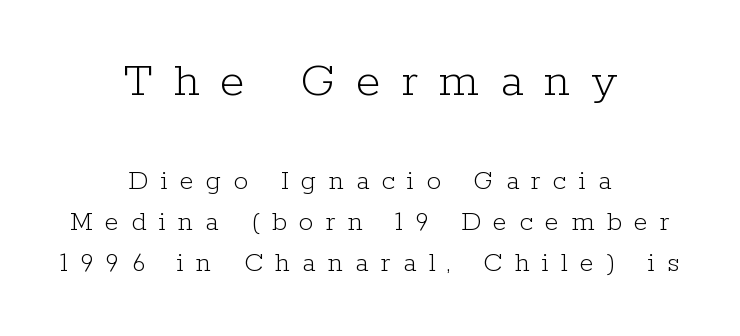
Short note: letters widely spaced. Honestly, there is no underline to notice here at all. These lines are centered, leaving both edges ragged. The passage shown is typed in a proportional face where columns would drift. The font's upright variant was chosen for this text.
